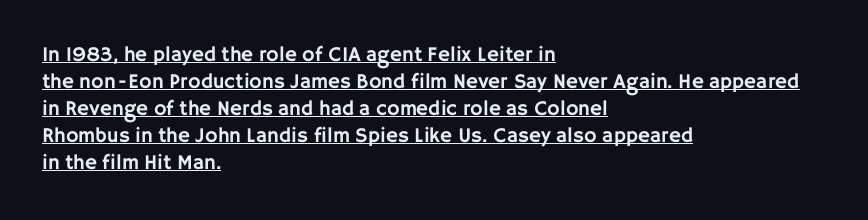
{"italic": "no", "underline": "yes", "align": "left", "line_spacing": "normal", "line_spacing_ratio": 1.29, "letter_spacing": "normal", "letter_spacing_em": 0.0, "glyph_px": 21}
